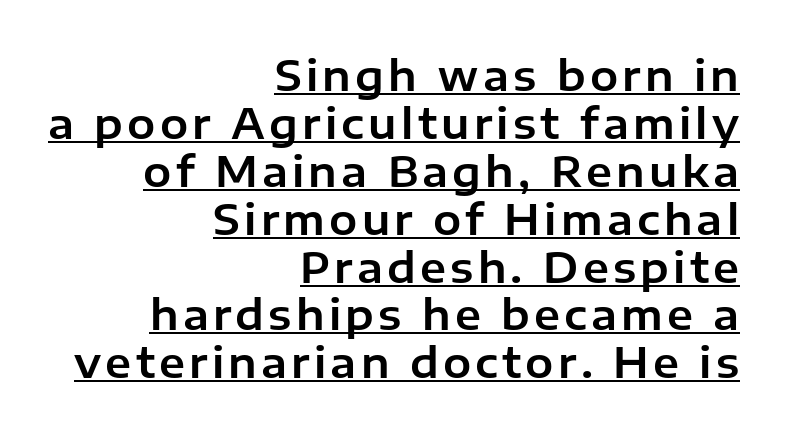
Q: Is the text italic (slanted)? A: No, it is upright.
Q: Is the typeface a serif or a sans-serif typeface? A: Sans-serif.
Q: Is the text underlined? A: Yes.
Q: How is the paragraph aligned? A: Right-aligned.
Q: Is the spacing between lines tight, normal or loose? A: Tight.
Q: Width (condensed, normal, or wide)? A: Normal.
Q: Stroke contrast? A: Low.
Q: x-height? A: Medium.
Q: Monospaced? A: No.
